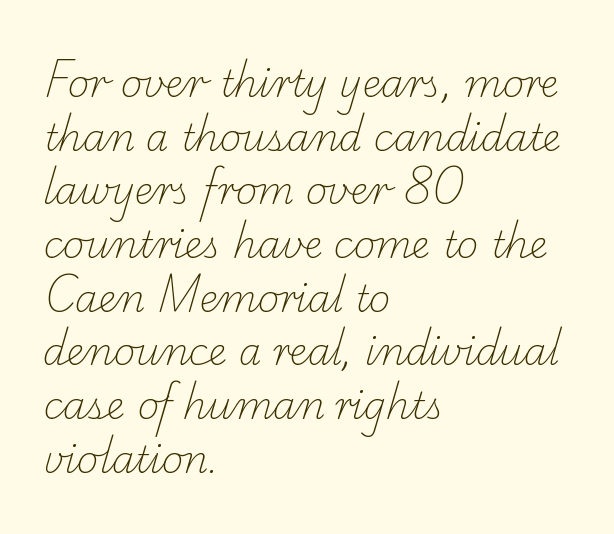
The image shows 37 px light serif type; set left-aligned, normal line spacing (1.45x), normal letter spacing, not underlined; low stroke contrast and a small x-height.
